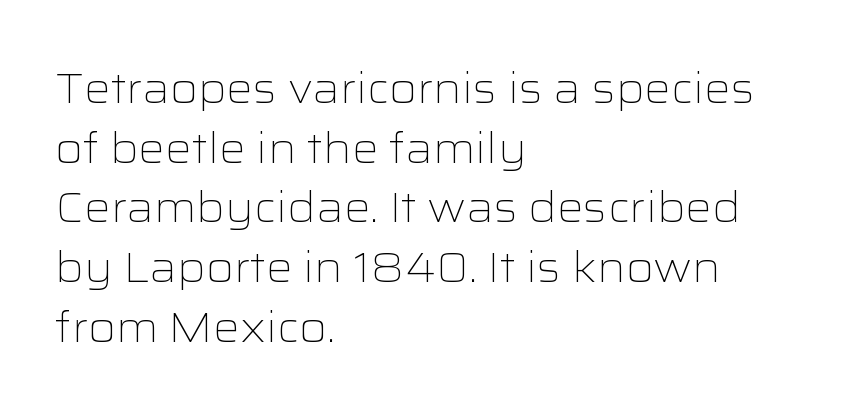
Q: Is the text bold? A: No.
Q: Is the text italic (slanted)? A: No, it is upright.
Q: Is the typeface a serif or a sans-serif typeface? A: Sans-serif.
Q: Is the text underlined? A: No.
Q: How is the paragraph aligned? A: Left-aligned.
Q: Is the spacing between letters normal or unusually wide? A: Normal.
Q: Is the spacing between lines tight, normal or loose? A: Normal.
Q: Width (condensed, normal, or wide)? A: Wide.
Q: Stroke contrast? A: Low.
Q: x-height? A: Medium.
Q: Monospaced? A: No.
